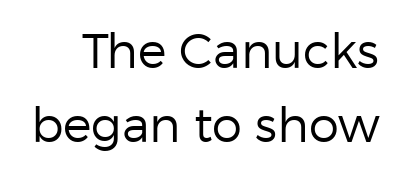
The image shows 48 px regular-weight sans-serif type, upright; set normal line spacing (1.54x), normal letter spacing, not underlined; low stroke contrast and a medium x-height.
